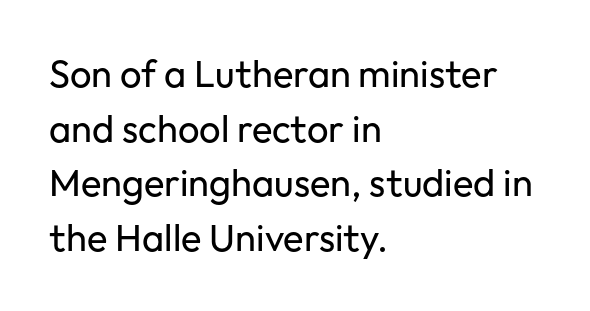
The image shows 38 px regular-weight sans-serif type, upright; set left-aligned, normal line spacing (1.44x), normal letter spacing, not underlined; low stroke contrast and a medium x-height.
